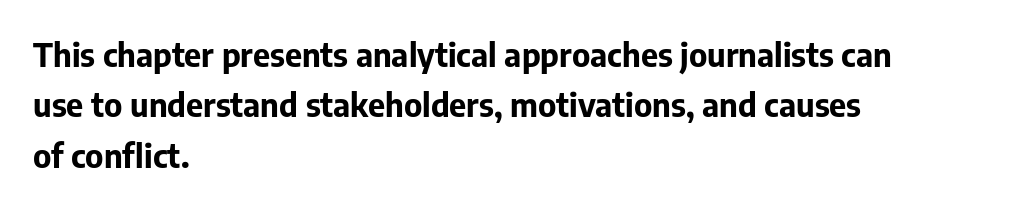
Q: Is the text bold? A: Yes.
Q: Is the text italic (slanted)? A: No, it is upright.
Q: Is the typeface a serif or a sans-serif typeface? A: Sans-serif.
Q: Is the text underlined? A: No.
Q: How is the paragraph aligned? A: Left-aligned.
Q: Is the spacing between letters normal or unusually wide? A: Normal.
Q: Is the spacing between lines tight, normal or loose? A: Normal.
Q: Width (condensed, normal, or wide)? A: Normal.
Q: Stroke contrast? A: Low.
Q: x-height? A: Medium.
Q: Monospaced? A: No.
